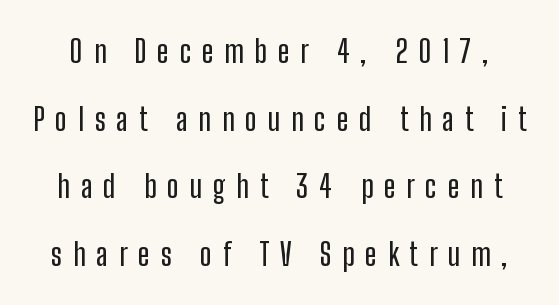
{"serif": "no", "italic": "no", "width": "condensed", "stroke_contrast": "low", "x_height": "medium", "monospaced": "no", "underline": "no", "line_spacing": "loose", "line_spacing_ratio": 2.18, "letter_spacing": "wide", "letter_spacing_em": 0.35, "glyph_px": 31}
